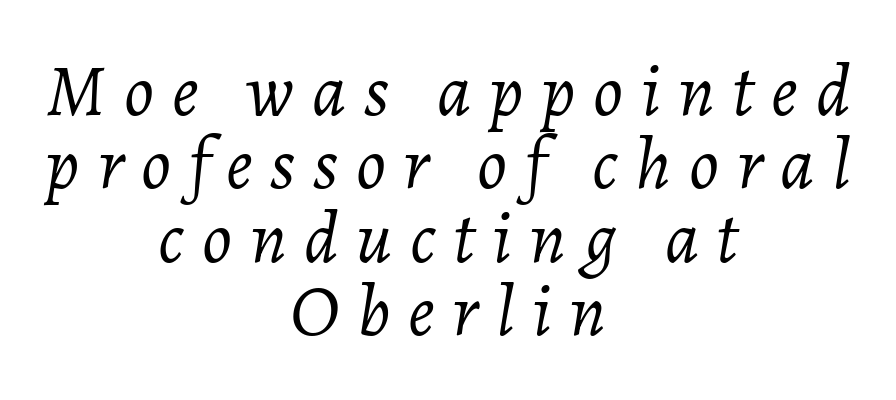
The foot of each line stays bare and open. Short note: letters widely spaced. The line-height multiplier appears low, near solid setting. If you drew a line through each stem, it would be angled.
